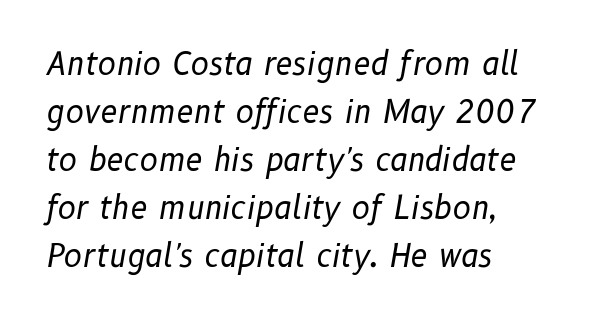
{"italic": "yes", "lean": "right", "slant_degrees": 10, "bold": "no", "weight": "regular", "width": "normal", "stroke_contrast": "low", "x_height": "medium", "monospaced": "no", "underline": "no", "align": "left", "line_spacing": "normal", "line_spacing_ratio": 1.55, "letter_spacing": "normal", "letter_spacing_em": 0.0, "glyph_px": 31}
